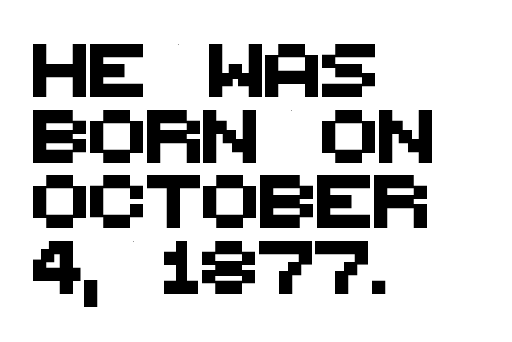
{"serif": "no", "width": "normal", "stroke_contrast": "medium", "x_height": "large", "monospaced": "no", "underline": "no", "align": "left", "line_spacing_ratio": 1.24, "letter_spacing": "normal", "letter_spacing_em": 0.0, "glyph_px": 53}
